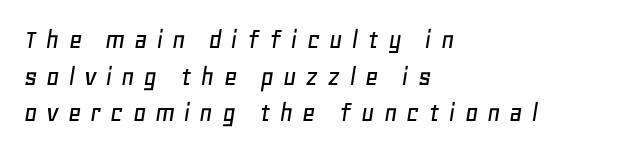
The image shows 29 px text type, italic (leaning right); set left-aligned, normal line spacing (1.26x), unusually wide letter spacing (+0.3 em), not underlined; low stroke contrast and a large x-height.
